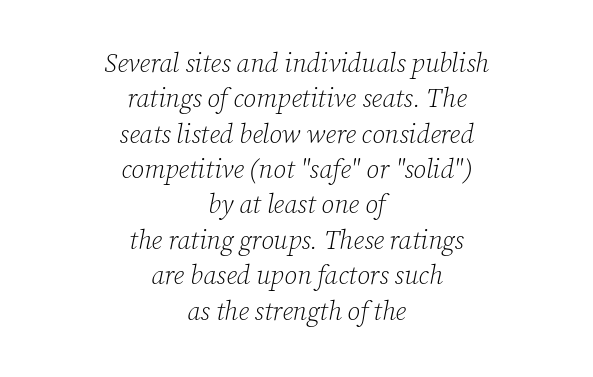
Q: Is the text bold? A: No.
Q: Is the text italic (slanted)? A: Yes, it leans right by about 12 degrees.
Q: Is the text underlined? A: No.
Q: How is the paragraph aligned? A: Centered.
Q: Is the spacing between letters normal or unusually wide? A: Normal.
Q: Is the spacing between lines tight, normal or loose? A: Normal.
